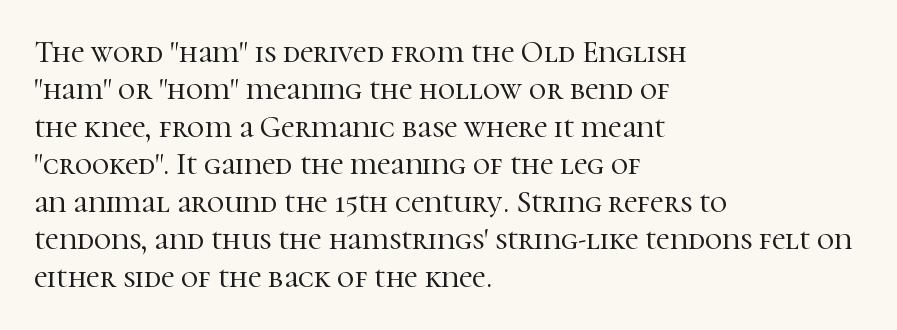
Q: Is the text italic (slanted)? A: No, it is upright.
Q: Is the typeface a serif or a sans-serif typeface? A: Serif.
Q: Is the text underlined? A: No.
Q: How is the paragraph aligned? A: Left-aligned.
Q: Is the spacing between letters normal or unusually wide? A: Normal.
Q: Is the spacing between lines tight, normal or loose? A: Normal.
Q: Width (condensed, normal, or wide)? A: Normal.
Q: Stroke contrast? A: High.
Q: x-height? A: Medium.
Q: Monospaced? A: No.
